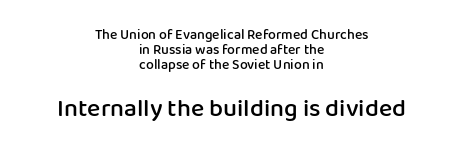
{"italic": "no", "bold": "semi", "underline": "no", "align": "center", "line_spacing": "tight", "line_spacing_ratio": 1.07, "letter_spacing": "normal", "letter_spacing_em": 0.0, "larger_block": "second", "size_ratio": 1.79, "glyph_px": 25}
